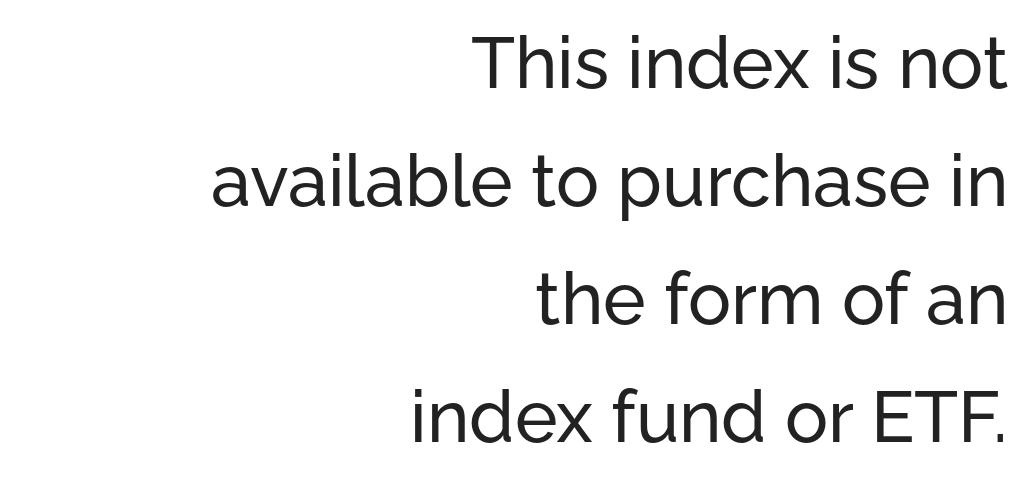
The image shows 72 px sans-serif type, upright; set right-aligned, normal line spacing (1.64x), normal letter spacing, not underlined; low stroke contrast and a medium x-height.
